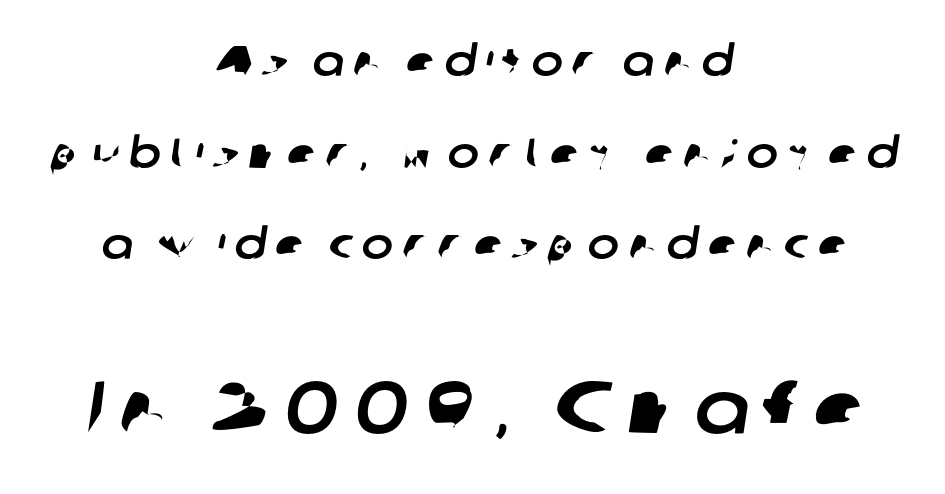
The image shows 73 px sans-serif type; set centered, loose line spacing (2.18x), unusually wide letter spacing (+0.22 em), not underlined; the second (bottom) block is 1.74x larger; low stroke contrast and a medium x-height.
